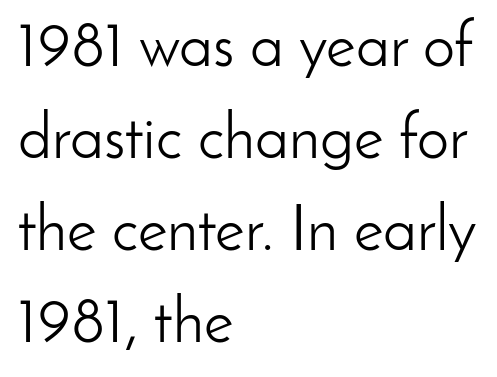
Nothing heavy about these letters — not bold at all. The lines sit at an ordinary, default distance from one another. The typesetter chose a ragged-right arrangement here. The area under the type is left untouched. To sum up the face: it is a sans, with no serifs.
